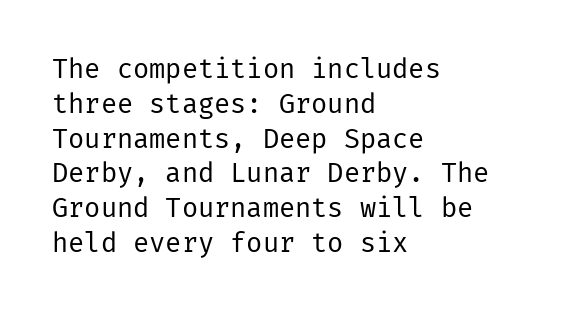
{"italic": "no", "bold": "no", "underline": "no", "align": "left", "line_spacing": "normal", "line_spacing_ratio": 1.29, "letter_spacing": "normal", "letter_spacing_em": 0.0, "glyph_px": 27}
